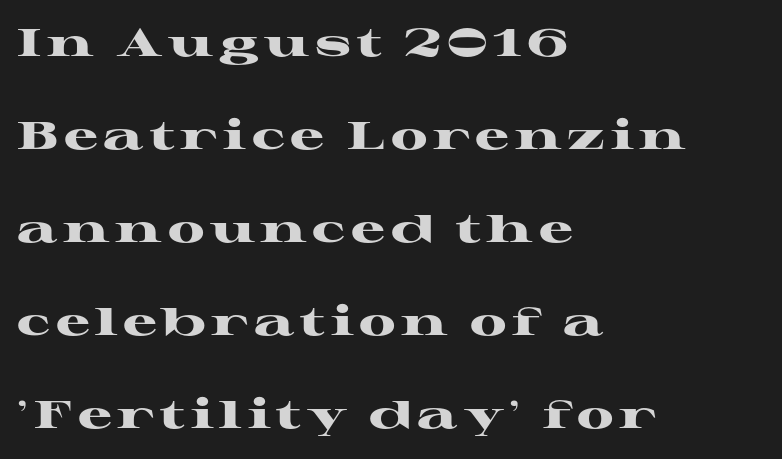
Q: Is the text bold? A: Yes.
Q: Is the text italic (slanted)? A: No, it is upright.
Q: Is the typeface a serif or a sans-serif typeface? A: Serif.
Q: Is the text underlined? A: No.
Q: How is the paragraph aligned? A: Left-aligned.
Q: Is the spacing between lines tight, normal or loose? A: Loose.
Q: Width (condensed, normal, or wide)? A: Wide.
Q: Stroke contrast? A: High.
Q: x-height? A: Medium.
Q: Monospaced? A: No.
